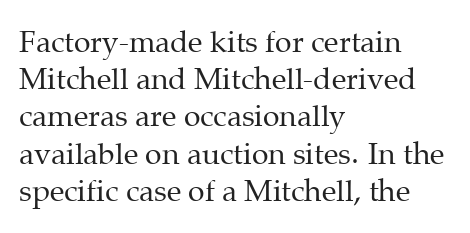
Weight: in the light-to-regular range. The tracking reads as untouched default to a designer's eye. Each letter keeps its own natural width here, so spacing adapts to shape. The compositor pushed each line to the left boundary. Are there feet on the stems? There are — it's a serif.
